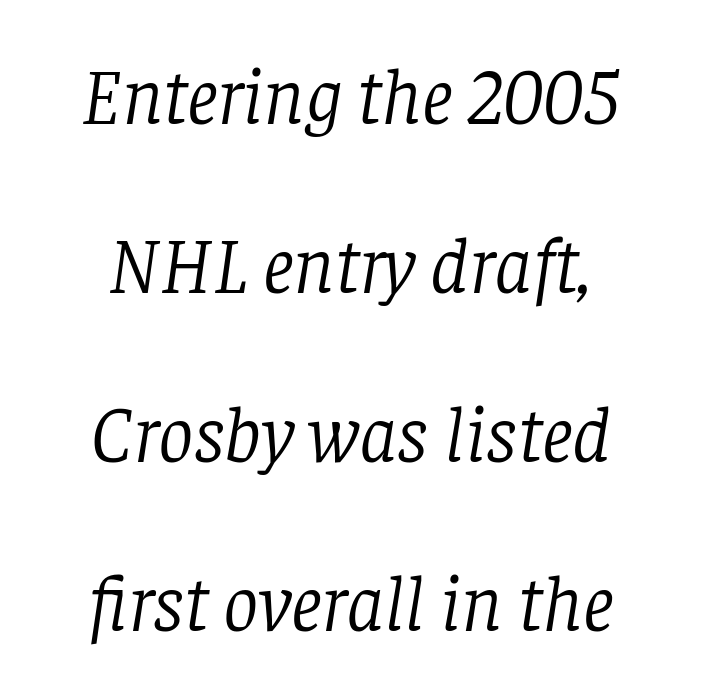
{"serif": "yes", "italic": "yes", "lean": "right", "slant_degrees": 8, "bold": "no", "weight": "light", "width": "normal", "stroke_contrast": "low", "x_height": "large", "monospaced": "no", "underline": "no", "align": "center", "line_spacing": "loose", "line_spacing_ratio": 2.14, "letter_spacing": "normal", "letter_spacing_em": 0.0, "glyph_px": 79}
